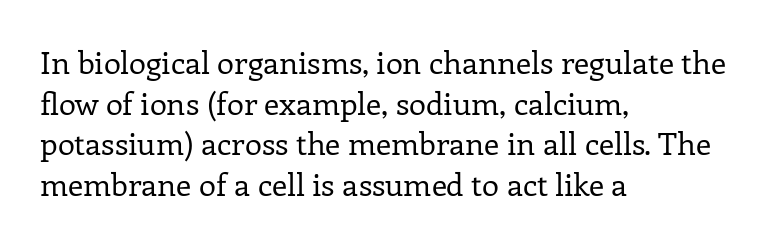
The image shows 31 px regular-weight serif type, upright; set left-aligned, normal line spacing (1.31x), normal letter spacing, not underlined; low stroke contrast and a medium x-height.
